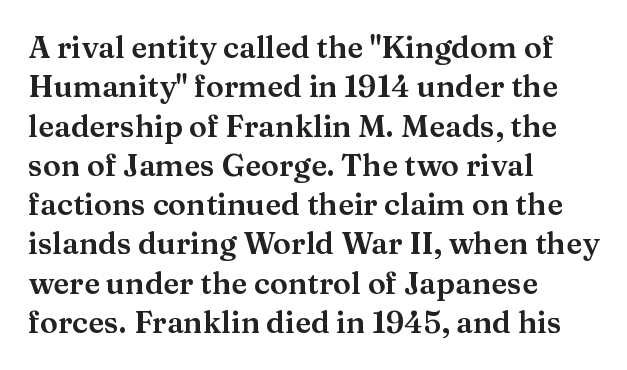
Q: Is the text italic (slanted)? A: No, it is upright.
Q: Is the typeface a serif or a sans-serif typeface? A: Serif.
Q: Is the text underlined? A: No.
Q: How is the paragraph aligned? A: Left-aligned.
Q: Is the spacing between letters normal or unusually wide? A: Normal.
Q: Is the spacing between lines tight, normal or loose? A: Normal.
Q: Width (condensed, normal, or wide)? A: Wide.
Q: Stroke contrast? A: Medium.
Q: x-height? A: Medium.
Q: Monospaced? A: No.
